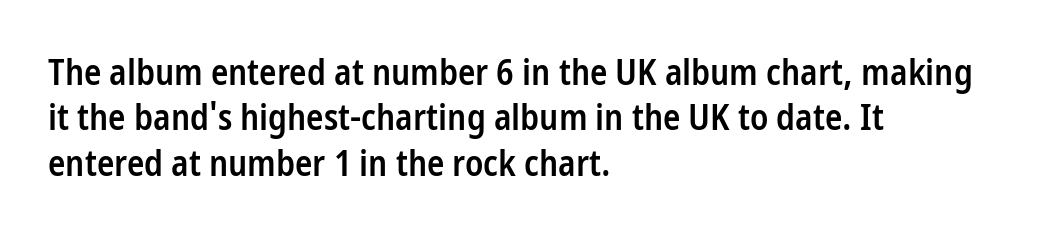
Q: Is the text bold? A: Semi-bold.
Q: Is the text italic (slanted)? A: No, it is upright.
Q: Is the typeface a serif or a sans-serif typeface? A: Sans-serif.
Q: Is the text underlined? A: No.
Q: How is the paragraph aligned? A: Left-aligned.
Q: Is the spacing between letters normal or unusually wide? A: Normal.
Q: Is the spacing between lines tight, normal or loose? A: Normal.
Q: Width (condensed, normal, or wide)? A: Condensed.
Q: Stroke contrast? A: Low.
Q: x-height? A: Medium.
Q: Monospaced? A: No.
